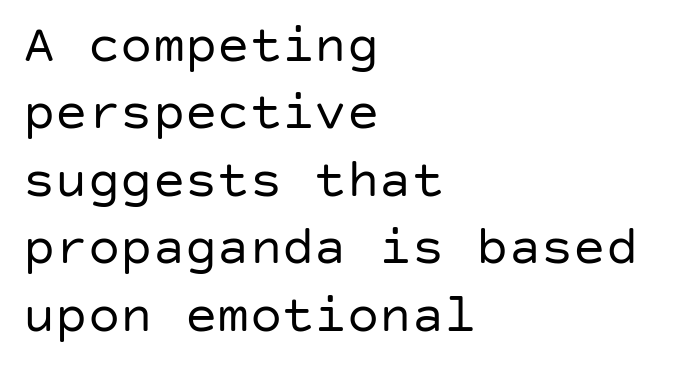
{"serif": "no", "italic": "no", "bold": "no", "weight": "regular", "width": "normal", "stroke_contrast": "low", "x_height": "large", "underline": "no", "align": "left", "line_spacing": "normal", "line_spacing_ratio": 1.25, "letter_spacing": "normal", "letter_spacing_em": 0.0, "glyph_px": 54}
